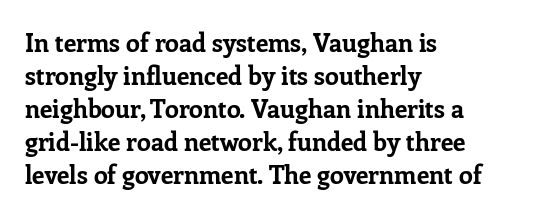
Q: Is the text bold? A: Yes.
Q: Is the text italic (slanted)? A: No, it is upright.
Q: Is the text underlined? A: No.
Q: How is the paragraph aligned? A: Left-aligned.
Q: Is the spacing between letters normal or unusually wide? A: Normal.
Q: Is the spacing between lines tight, normal or loose? A: Normal.
